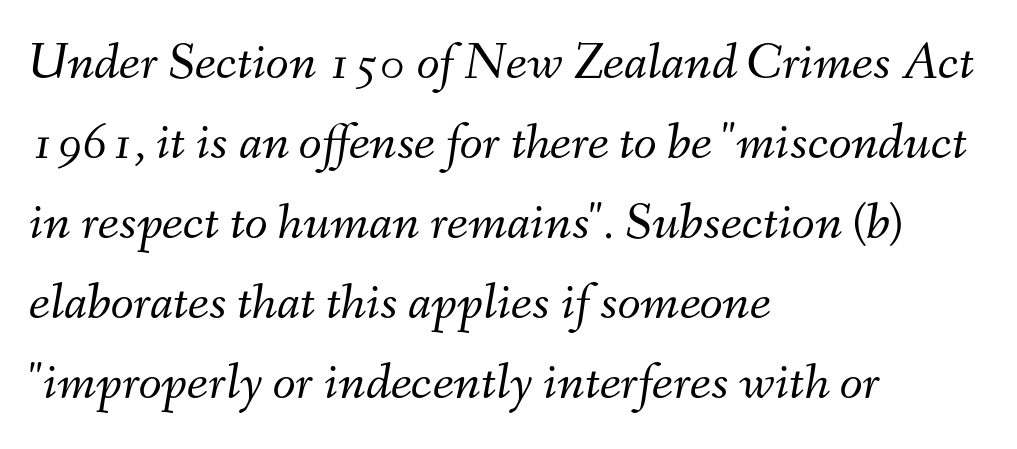
Compared with typical paragraphs, the rows here are spaced about the same. The whole block is typeset with a tilt. Each letter keeps its own natural width here, so spacing adapts to shape. Alignment: flush left.
